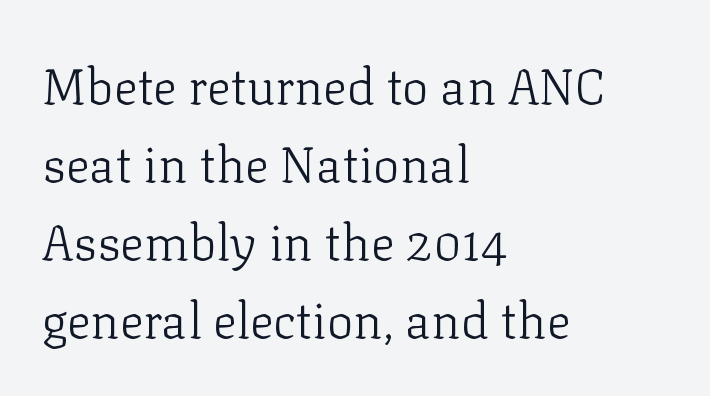
Ordinary non-slanted type is in use. Looks like regular typesetting: each glyph gets only the width it needs. Is the letter spacing exaggerated? No — it looks like the ordinary default. Only glyphs here, with clear space below each row.
